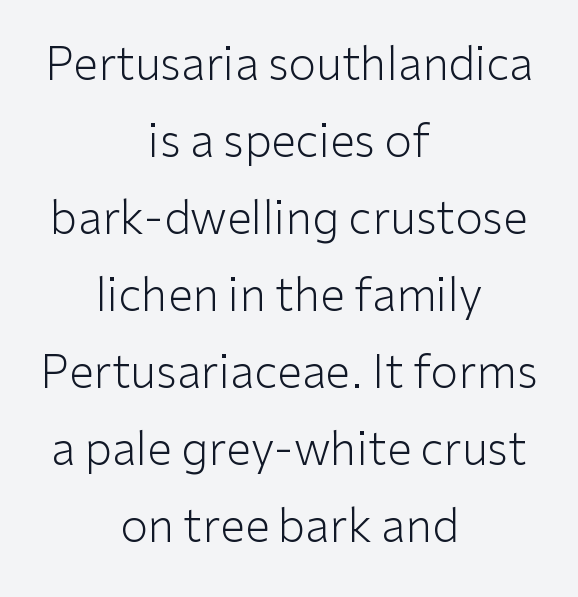
The letters stand upright; this is a roman face. Layout note: lines centered. Descenders hang freely into open space. The font sits on the lighter half of the weight spectrum, regular included.
